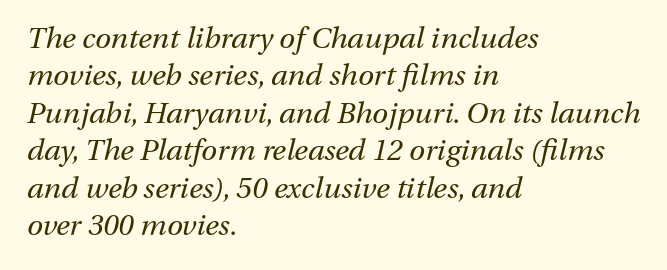
{"italic": "yes", "lean": "right", "slant_degrees": 13, "bold": "no", "weight": "regular", "width": "normal", "stroke_contrast": "medium", "x_height": "medium", "monospaced": "no", "underline": "no", "align": "left", "line_spacing": "normal", "line_spacing_ratio": 1.29, "letter_spacing": "normal", "letter_spacing_em": 0.0, "glyph_px": 29}
